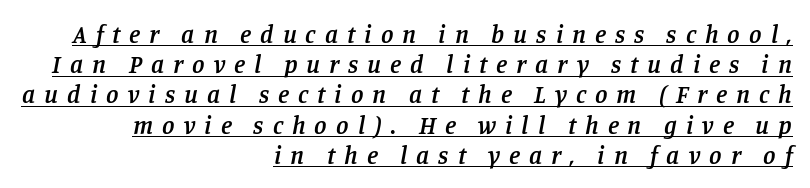
The image shows 25 px text type, italic (leaning right); set right-aligned, line spacing 1.21x, unusually wide letter spacing (+0.36 em), underlined.
